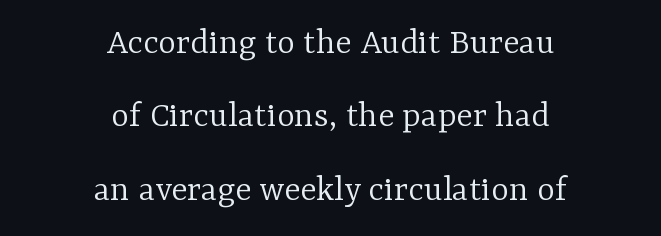
Q: Is the text bold? A: No.
Q: Is the text italic (slanted)? A: No, it is upright.
Q: Is the typeface a serif or a sans-serif typeface? A: Serif.
Q: Is the text underlined? A: No.
Q: How is the paragraph aligned? A: Centered.
Q: Is the spacing between letters normal or unusually wide? A: Normal.
Q: Is the spacing between lines tight, normal or loose? A: Loose.
Q: Width (condensed, normal, or wide)? A: Normal.
Q: Stroke contrast? A: Low.
Q: x-height? A: Medium.
Q: Monospaced? A: No.
